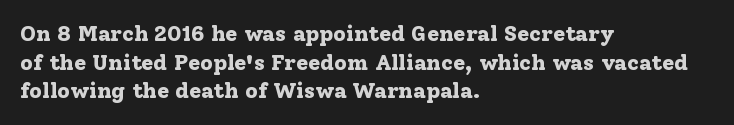
{"italic": "no", "bold": "yes", "underline": "no", "align": "left", "line_spacing": "normal", "line_spacing_ratio": 1.3, "letter_spacing": "normal", "letter_spacing_em": 0.0, "glyph_px": 22}
